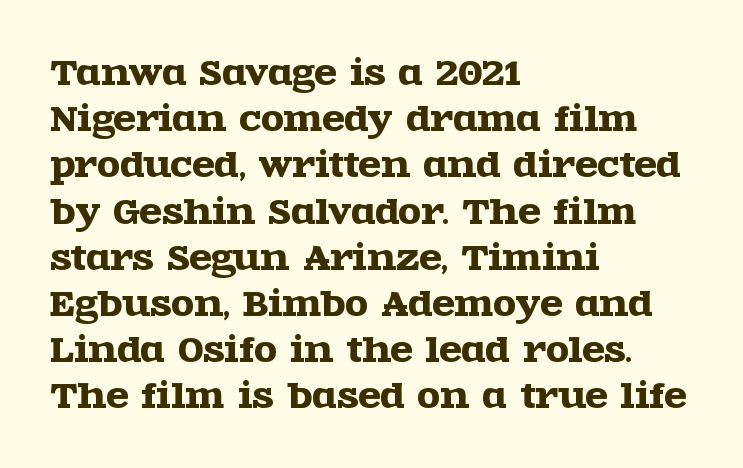
{"serif": "yes", "italic": "no", "width": "wide", "x_height": "large", "monospaced": "no", "underline": "no", "align": "left", "line_spacing": "normal", "line_spacing_ratio": 1.4, "letter_spacing": "normal", "letter_spacing_em": 0.0, "glyph_px": 33}
